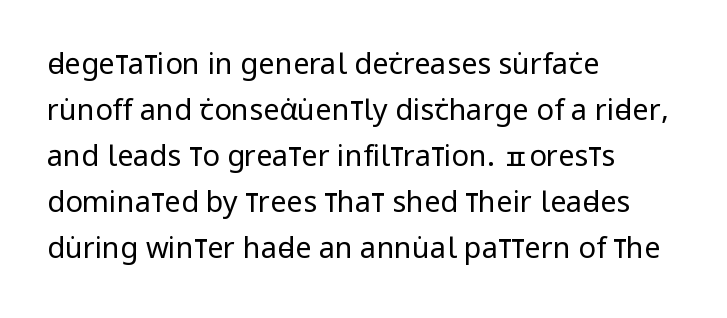
Q: Is the text bold? A: No.
Q: Is the text italic (slanted)? A: No, it is upright.
Q: Is the typeface a serif or a sans-serif typeface? A: Sans-serif.
Q: Is the text underlined? A: No.
Q: How is the paragraph aligned? A: Left-aligned.
Q: Is the spacing between letters normal or unusually wide? A: Normal.
Q: Is the spacing between lines tight, normal or loose? A: Normal.
Q: Width (condensed, normal, or wide)? A: Condensed.
Q: Stroke contrast? A: Low.
Q: x-height? A: Large.
Q: Monospaced? A: No.
